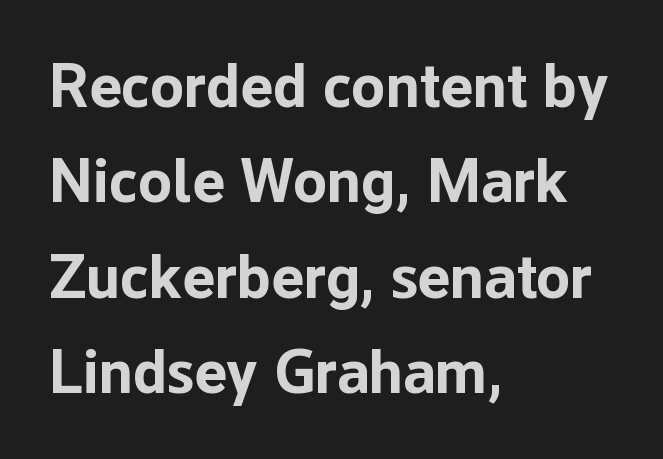
The image shows 62 px bold sans-serif type, upright; set left-aligned, normal line spacing (1.54x), normal letter spacing, not underlined; low stroke contrast and a medium x-height.
